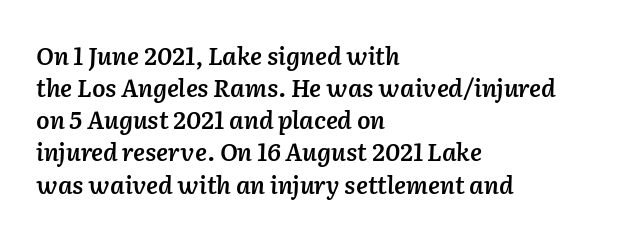
Q: Is the text bold? A: Semi-bold.
Q: Is the text italic (slanted)? A: Yes, it leans right by about 2 degrees.
Q: Is the text underlined? A: No.
Q: How is the paragraph aligned? A: Left-aligned.
Q: Is the spacing between letters normal or unusually wide? A: Normal.
Q: Is the spacing between lines tight, normal or loose? A: Normal.
